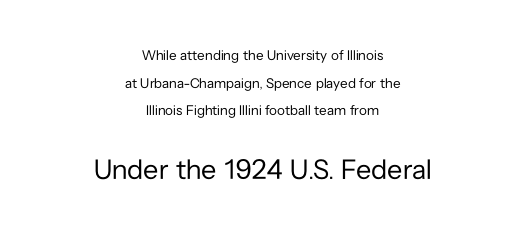
The image shows 28 px regular-weight sans-serif type, upright; set centered, loose line spacing (1.98x), normal letter spacing, not underlined; the second (bottom) block is 2.0x larger; low stroke contrast and a medium x-height.
